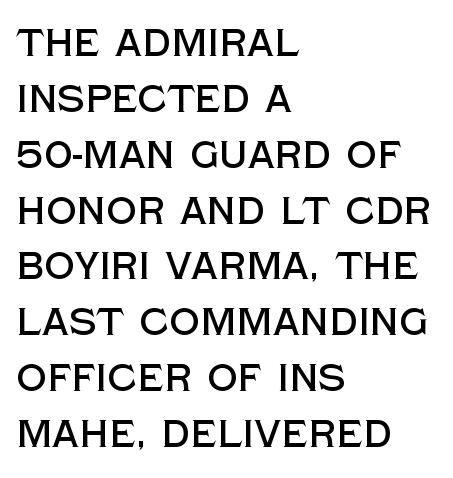
The image shows 38 px sans-serif type, upright; set left-aligned, normal line spacing (1.47x), normal letter spacing, not underlined; a large x-height.
